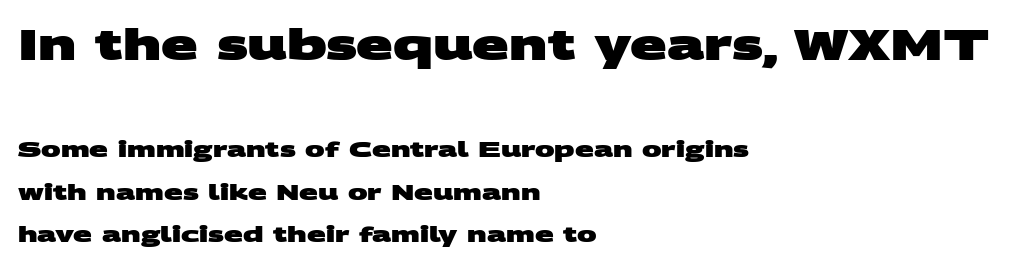
{"serif": "no", "bold": "yes", "weight": "heavy", "width": "wide", "stroke_contrast": "medium", "x_height": "large", "monospaced": "no", "underline": "no", "align": "left", "line_spacing": "loose", "line_spacing_ratio": 1.93, "letter_spacing": "normal", "letter_spacing_em": 0.0, "larger_block": "first", "size_ratio": 1.95, "glyph_px": 43}
